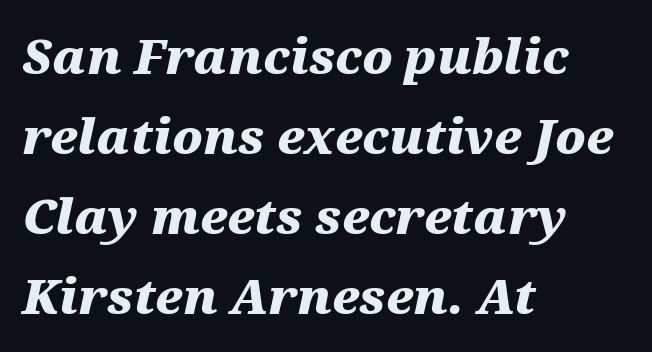
Default kerning and tracking; the words read as compact shapes. Style check: oblique. Bare-footed words on every line. The designer left line spacing at the default. These lines are set flush left with a ragged right edge. These words are printed bold, with thick strokes throughout.
